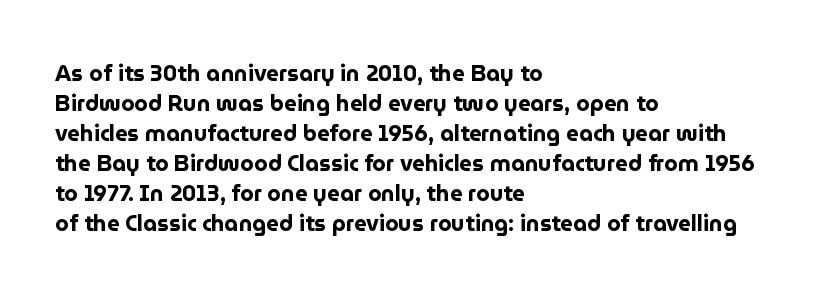
{"italic": "no", "bold": "yes", "underline": "no", "align": "left", "line_spacing": "normal", "line_spacing_ratio": 1.36, "letter_spacing": "normal", "letter_spacing_em": 0.0, "glyph_px": 22}
